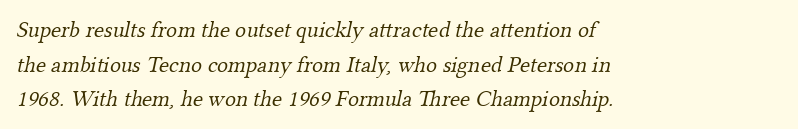
Q: Is the text bold? A: No.
Q: Is the text underlined? A: No.
Q: How is the paragraph aligned? A: Left-aligned.
Q: Is the spacing between letters normal or unusually wide? A: Normal.
Q: Is the spacing between lines tight, normal or loose? A: Normal.
